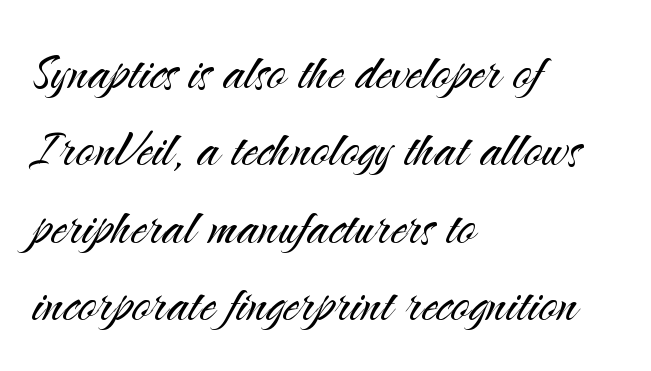
Q: Is the text bold? A: No.
Q: Is the text italic (slanted)? A: Yes.
Q: Is the typeface a serif or a sans-serif typeface? A: Sans-serif.
Q: Is the text underlined? A: No.
Q: How is the paragraph aligned? A: Left-aligned.
Q: Is the spacing between letters normal or unusually wide? A: Normal.
Q: Width (condensed, normal, or wide)? A: Normal.
Q: Stroke contrast? A: Medium.
Q: x-height? A: Small.
Q: Monospaced? A: No.
